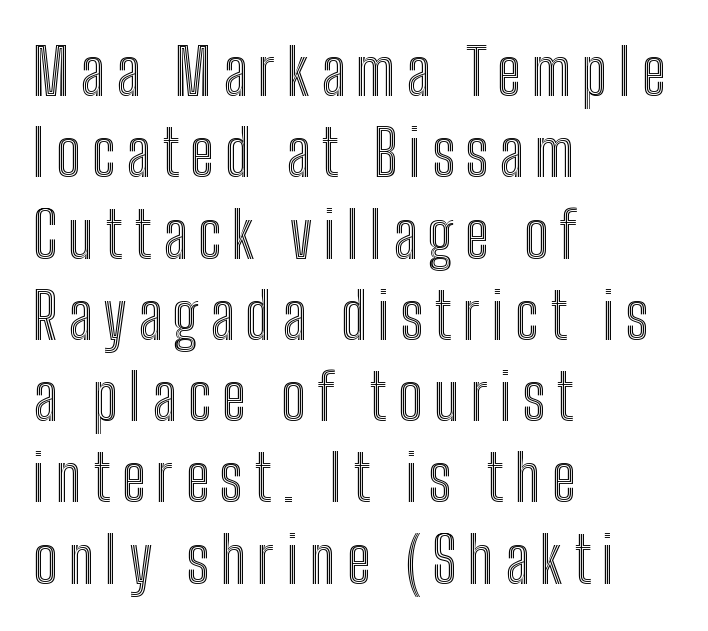
The area under the type is left untouched. Tall strokes in this sample are plumb rather than angled. This sample has the flowing, uneven cadence of proportional lettering. A classic flush-left, rag-right setting is used for this passage.
